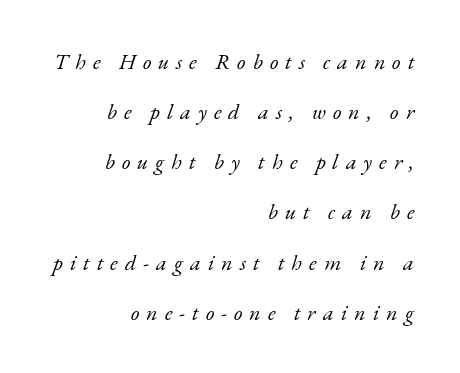
{"italic": "yes", "lean": "right", "slant_degrees": 17, "bold": "no", "underline": "no", "align": "right", "line_spacing": "loose", "line_spacing_ratio": 2.28, "letter_spacing": "wide", "letter_spacing_em": 0.32, "glyph_px": 22}
